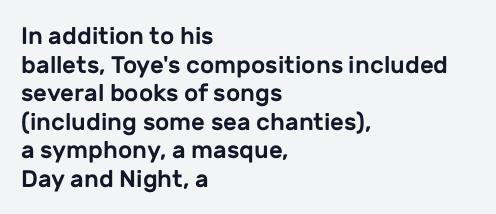
{"italic": "no", "underline": "no", "align": "left", "line_spacing_ratio": 1.19, "letter_spacing": "normal", "letter_spacing_em": 0.0, "glyph_px": 24}
